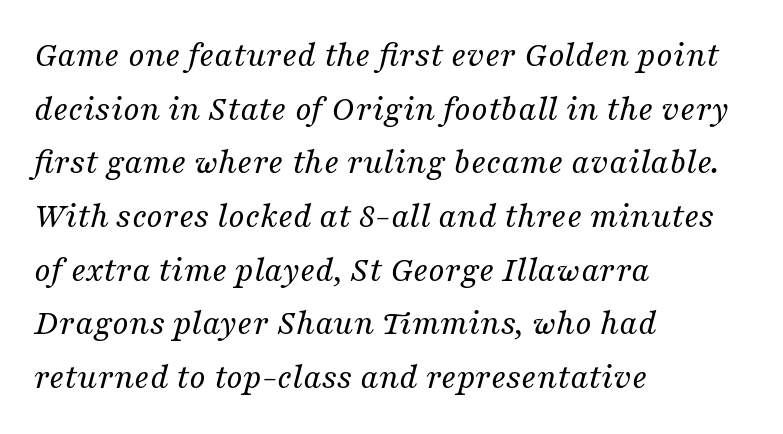
Inter-character spacing is left at the font's built-in metrics. Ink coverage per letter is moderate at most. One-word summary of the alignment: left. Check the space under the baseline: it is left empty. Regarding serifs, this sample has them. You could not count columns in this text — the font is proportionally spaced.
